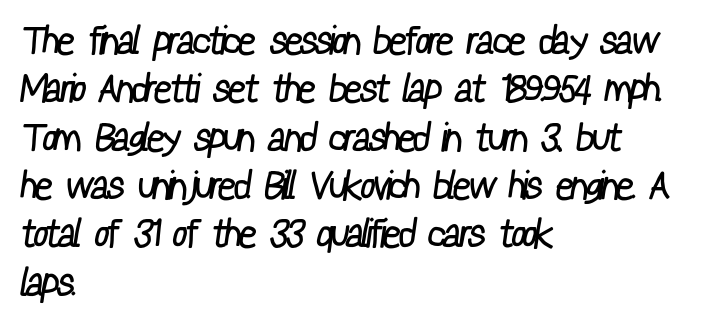
{"serif": "no", "bold": "no", "weight": "regular", "width": "condensed", "stroke_contrast": "low", "x_height": "medium", "monospaced": "no", "underline": "no", "align": "left", "line_spacing_ratio": 1.24, "letter_spacing": "normal", "letter_spacing_em": 0.0, "glyph_px": 39}
